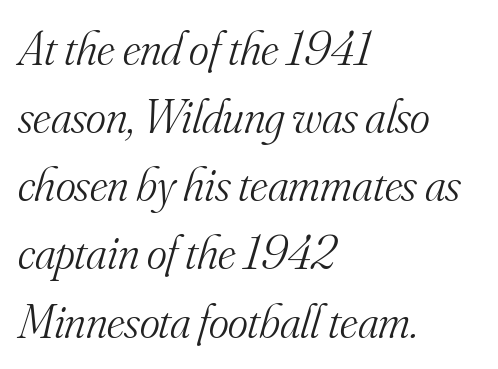
Q: Is the text bold? A: No.
Q: Is the text italic (slanted)? A: Yes, it leans right by about 16 degrees.
Q: Is the typeface a serif or a sans-serif typeface? A: Serif.
Q: Is the text underlined? A: No.
Q: How is the paragraph aligned? A: Left-aligned.
Q: Is the spacing between letters normal or unusually wide? A: Normal.
Q: Is the spacing between lines tight, normal or loose? A: Normal.
Q: Width (condensed, normal, or wide)? A: Normal.
Q: Stroke contrast? A: Medium.
Q: x-height? A: Small.
Q: Monospaced? A: No.
